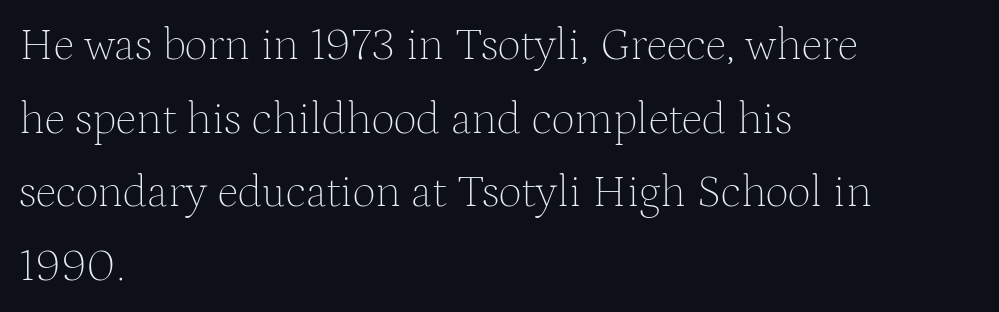
Q: Is the text bold? A: No.
Q: Is the text italic (slanted)? A: No, it is upright.
Q: Is the typeface a serif or a sans-serif typeface? A: Serif.
Q: Is the text underlined? A: No.
Q: How is the paragraph aligned? A: Left-aligned.
Q: Is the spacing between letters normal or unusually wide? A: Normal.
Q: Is the spacing between lines tight, normal or loose? A: Normal.
Q: Width (condensed, normal, or wide)? A: Normal.
Q: Stroke contrast? A: Medium.
Q: x-height? A: Medium.
Q: Monospaced? A: No.
